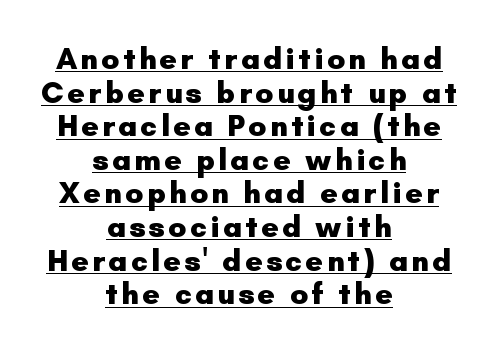
Weight: bold. Regarding leading, the lines here are crowded together. This is sans-serif lettering, the kind often seen on screens and signage. The face used here is proportionally spaced, like ordinary book or web type.
